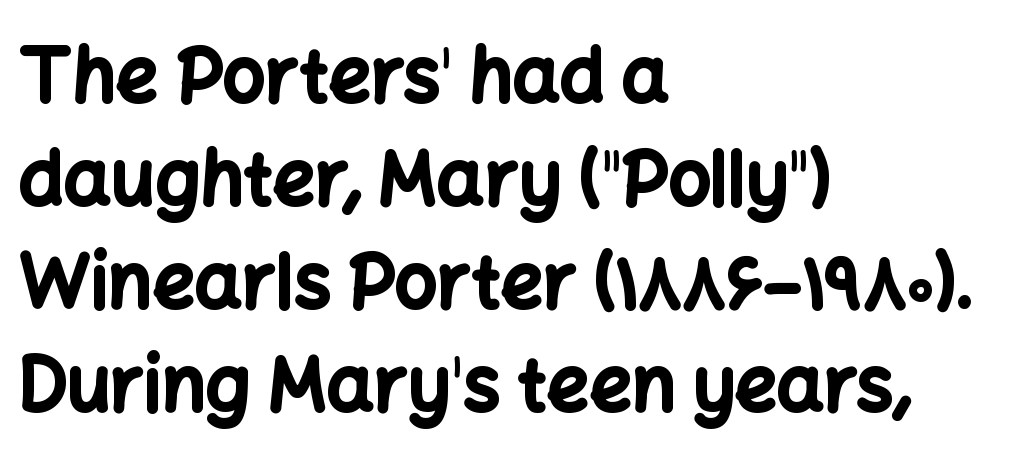
{"serif": "no", "italic": "no", "bold": "yes", "weight": "bold", "width": "normal", "stroke_contrast": "low", "x_height": "medium", "monospaced": "no", "underline": "no", "align": "left", "line_spacing": "normal", "line_spacing_ratio": 1.39, "letter_spacing": "normal", "letter_spacing_em": 0.0, "glyph_px": 74}
